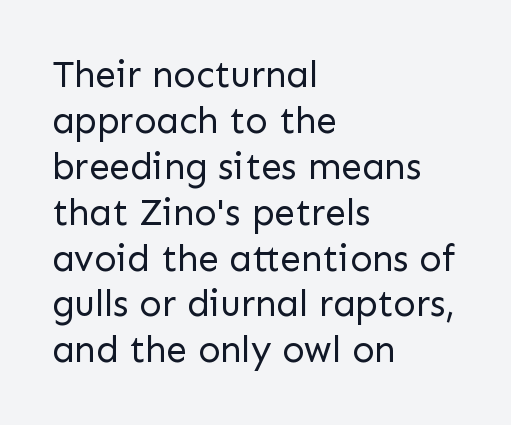
{"serif": "no", "italic": "no", "bold": "no", "weight": "regular", "width": "normal", "stroke_contrast": "low", "x_height": "medium", "monospaced": "no", "underline": "no", "align": "left", "line_spacing_ratio": 1.24, "letter_spacing": "normal", "letter_spacing_em": 0.0, "glyph_px": 37}
